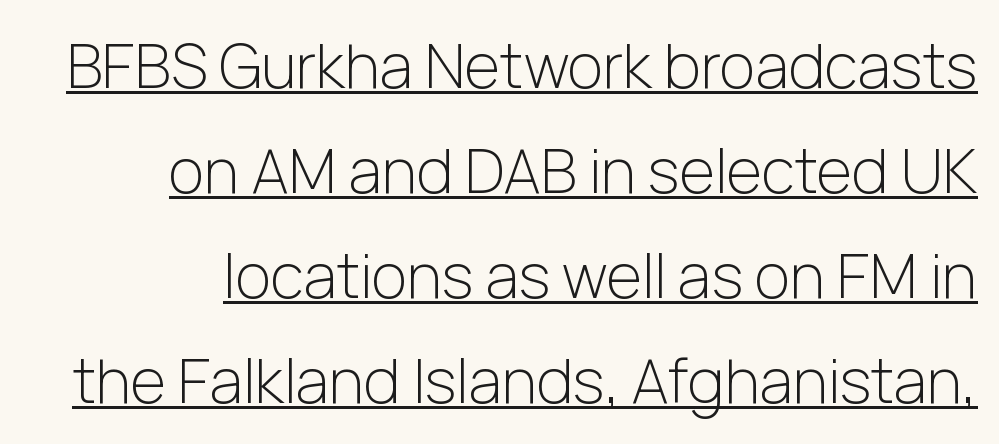
Q: Is the text bold? A: No.
Q: Is the text italic (slanted)? A: No, it is upright.
Q: Is the typeface a serif or a sans-serif typeface? A: Sans-serif.
Q: Is the text underlined? A: Yes.
Q: How is the paragraph aligned? A: Right-aligned.
Q: Is the spacing between letters normal or unusually wide? A: Normal.
Q: Width (condensed, normal, or wide)? A: Normal.
Q: Stroke contrast? A: Low.
Q: x-height? A: Medium.
Q: Monospaced? A: No.
